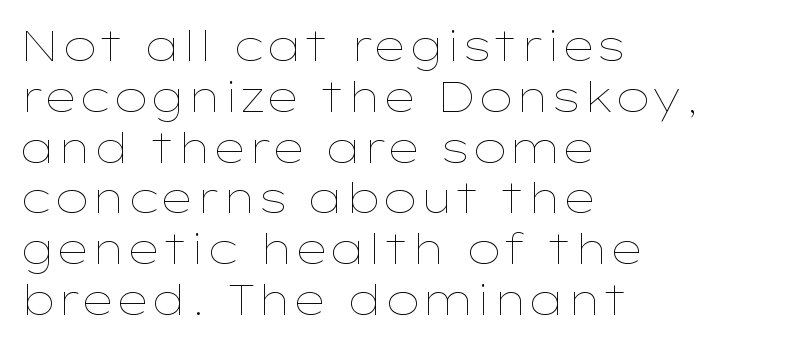
The image shows 42 px thin, wide type, upright; set left-aligned, line spacing 1.21x, normal letter spacing, not underlined; low stroke contrast and a medium x-height.
